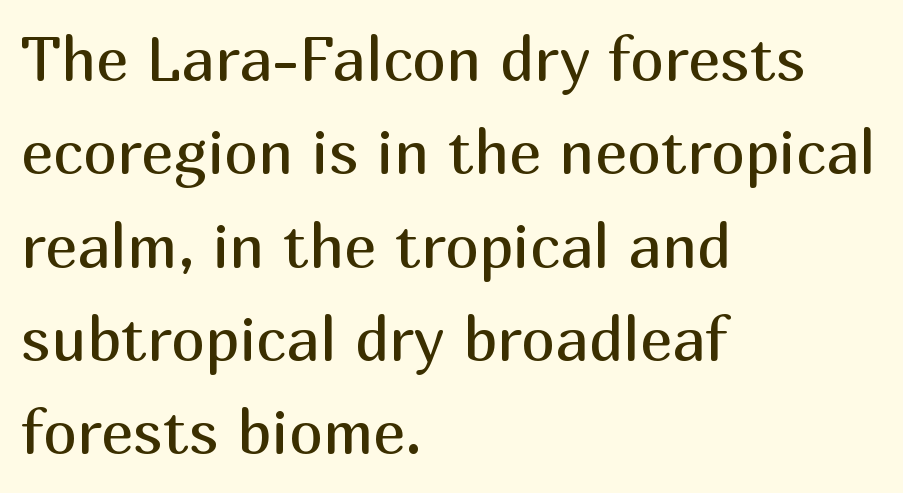
Vertically, the passage feels balanced, rows spaced as you'd expect. The line texture is even and compact thanks to regular tracking. Quick note: underline off. This sample has the flowing, uneven cadence of proportional lettering.
